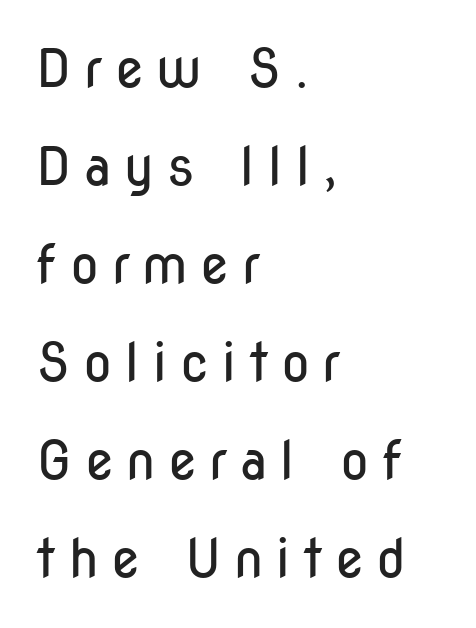
Q: Is the text bold? A: No.
Q: Is the text italic (slanted)? A: No, it is upright.
Q: Is the typeface a serif or a sans-serif typeface? A: Sans-serif.
Q: Is the text underlined? A: No.
Q: How is the paragraph aligned? A: Left-aligned.
Q: Is the spacing between letters normal or unusually wide? A: Unusually wide.
Q: Width (condensed, normal, or wide)? A: Condensed.
Q: Stroke contrast? A: Low.
Q: x-height? A: Medium.
Q: Monospaced? A: No.
